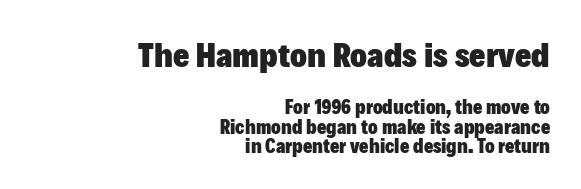
{"serif": "no", "italic": "no", "bold": "yes", "weight": "heavy", "width": "normal", "stroke_contrast": "low", "x_height": "medium", "monospaced": "no", "underline": "no", "align": "right", "line_spacing": "tight", "line_spacing_ratio": 0.98, "letter_spacing": "normal", "letter_spacing_em": 0.0, "larger_block": "first", "size_ratio": 1.75, "glyph_px": 35}
